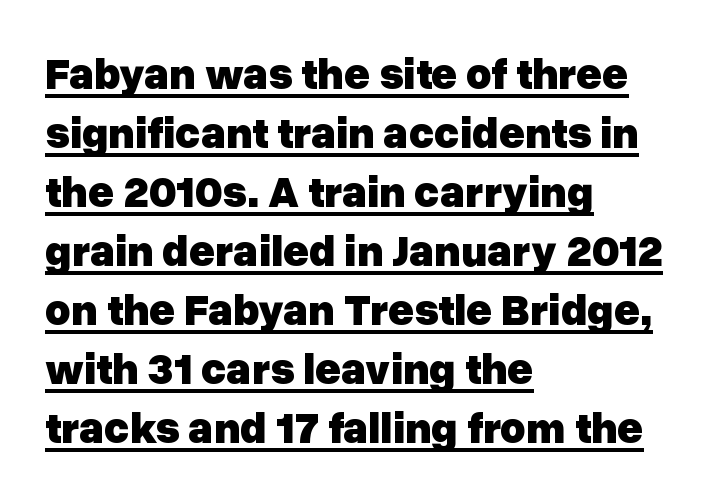
Q: Is the text bold? A: Yes.
Q: Is the text italic (slanted)? A: No, it is upright.
Q: Is the typeface a serif or a sans-serif typeface? A: Sans-serif.
Q: Is the text underlined? A: Yes.
Q: How is the paragraph aligned? A: Left-aligned.
Q: Is the spacing between letters normal or unusually wide? A: Normal.
Q: Is the spacing between lines tight, normal or loose? A: Normal.
Q: Width (condensed, normal, or wide)? A: Normal.
Q: Stroke contrast? A: Low.
Q: x-height? A: Medium.
Q: Monospaced? A: No.
